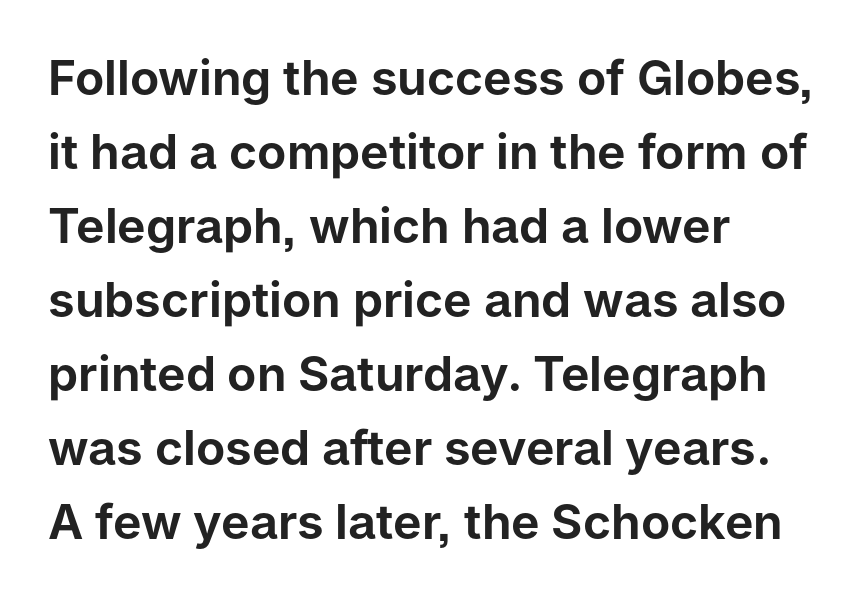
Tracking value appears to be zero — textbook default spacing. The face used here is proportionally spaced, like ordinary book or web type. The text block is weighted toward the left margin, trailing off unevenly rightward. How would I describe the line gaps? Plain and ordinary.
